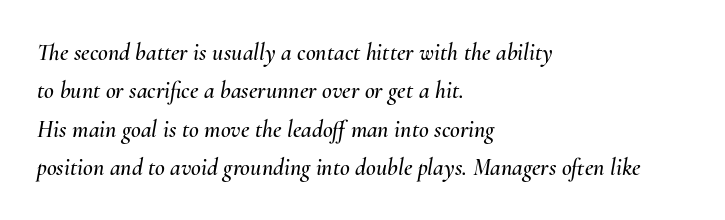
The image shows 24 px text type, italic (leaning right); set left-aligned, normal line spacing (1.6x), normal letter spacing, not underlined.
